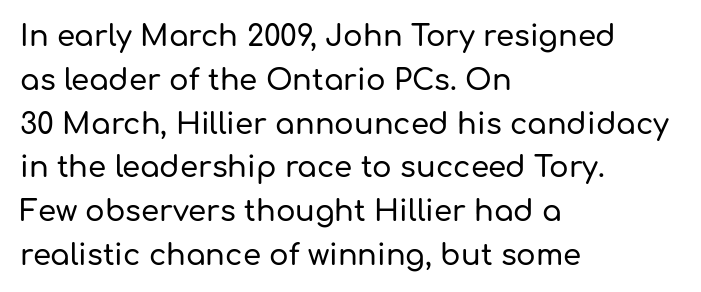
{"serif": "no", "italic": "no", "width": "normal", "stroke_contrast": "low", "x_height": "medium", "monospaced": "no", "underline": "no", "align": "left", "line_spacing": "normal", "line_spacing_ratio": 1.51, "letter_spacing": "normal", "letter_spacing_em": 0.0, "glyph_px": 29}
